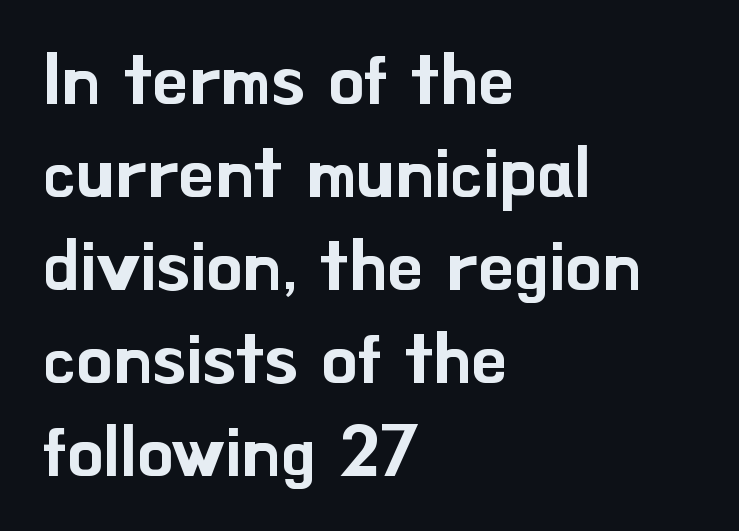
{"serif": "no", "italic": "no", "width": "normal", "stroke_contrast": "low", "x_height": "small", "monospaced": "no", "underline": "no", "align": "left", "line_spacing": "normal", "line_spacing_ratio": 1.31, "letter_spacing": "normal", "letter_spacing_em": 0.0, "glyph_px": 71}
